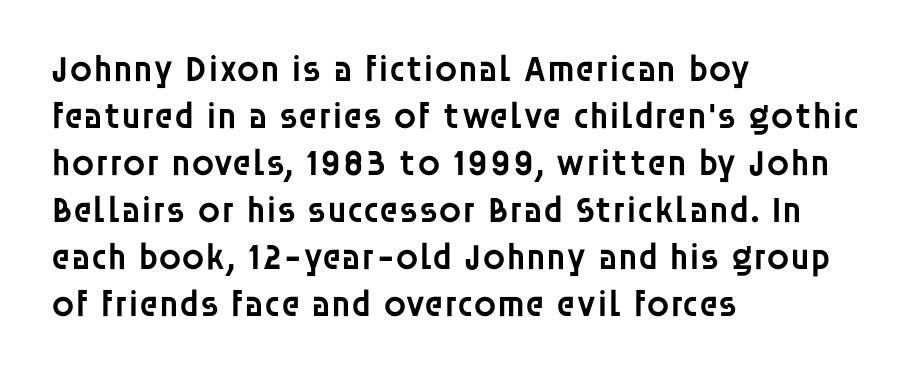
{"serif": "no", "italic": "no", "bold": "semi", "weight": "semibold", "width": "normal", "stroke_contrast": "low", "x_height": "large", "monospaced": "no", "underline": "no", "align": "left", "line_spacing": "normal", "line_spacing_ratio": 1.27, "letter_spacing": "normal", "letter_spacing_em": 0.0, "glyph_px": 37}
